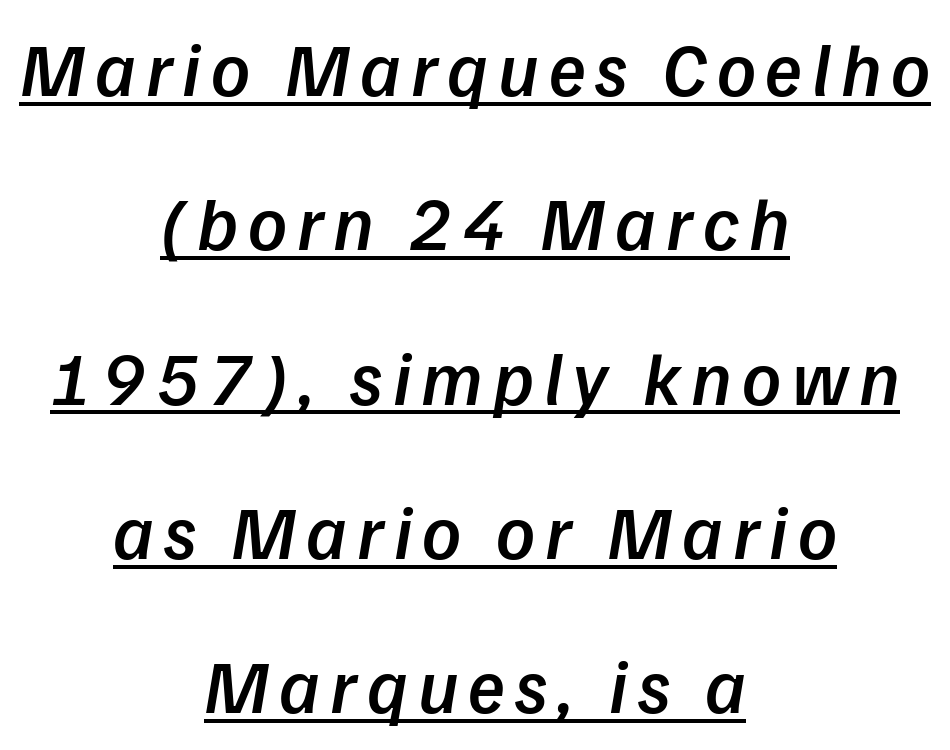
{"italic": "yes", "lean": "right", "slant_degrees": 9, "bold": "semi", "weight": "semibold", "width": "normal", "stroke_contrast": "low", "x_height": "medium", "monospaced": "no", "underline": "yes", "align": "center", "line_spacing": "loose", "line_spacing_ratio": 2.03, "glyph_px": 76}
